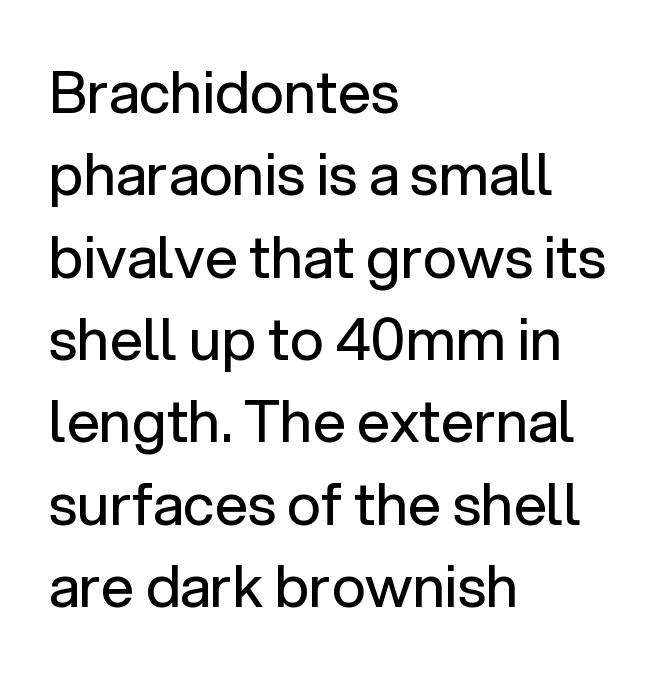
Horizontal alignment here is leftward, the default for most running prose. Rows of type keep a routine distance in the vertical direction. Varying glyph widths throughout — classic text-font behaviour. Anything drawn beneath the words? Only blank space. The rendering shows plain stroke endings on the letterforms — a sans-serif design.
